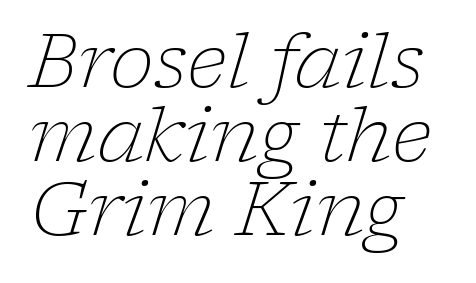
The image shows 75 px light serif type, italic (leaning right); set left-aligned, tight line spacing (0.99x), normal letter spacing, not underlined; low stroke contrast and a medium x-height.
